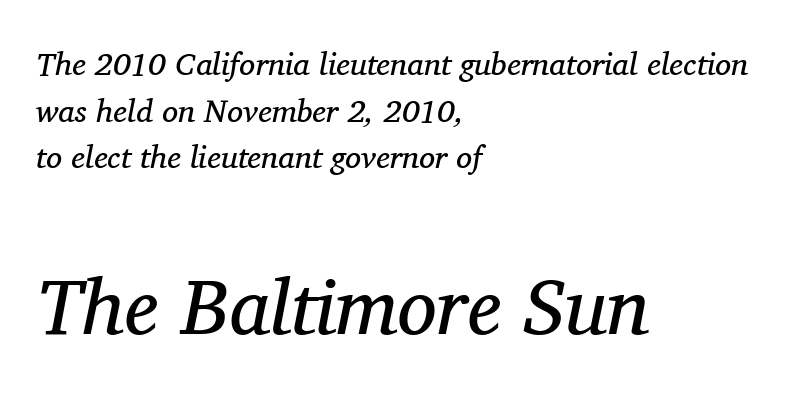
Q: Is the text bold? A: No.
Q: Is the text italic (slanted)? A: Yes, it leans right by about 11 degrees.
Q: Is the typeface a serif or a sans-serif typeface? A: Serif.
Q: Is the text underlined? A: No.
Q: How is the paragraph aligned? A: Left-aligned.
Q: Is the spacing between letters normal or unusually wide? A: Normal.
Q: Is the spacing between lines tight, normal or loose? A: Normal.
Q: Which block of text is set in a larger size, the first (top) or the second (bottom)? A: The second (bottom) one.
Q: Width (condensed, normal, or wide)? A: Normal.
Q: Stroke contrast? A: Medium.
Q: x-height? A: Medium.
Q: Monospaced? A: No.
